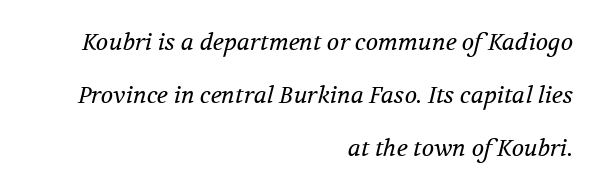
The image shows 23 px text type, italic (leaning right); set right-aligned, loose line spacing (2.31x), normal letter spacing, not underlined.
